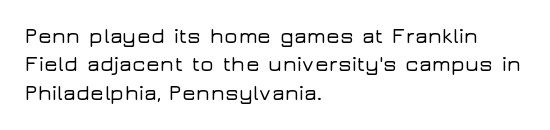
The image shows 21 px text type, upright; set left-aligned, normal line spacing (1.35x), normal letter spacing, not underlined.
